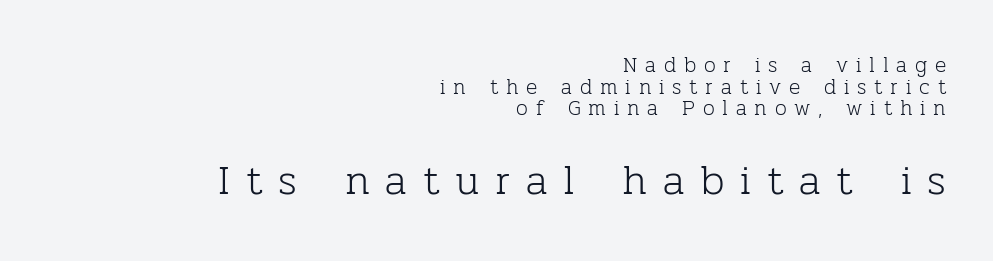
The image shows 42 px light serif type, upright; set right-aligned, tight line spacing (1.03x), unusually wide letter spacing (+0.37 em), not underlined; the second (bottom) block is 2.0x larger; low stroke contrast and a medium x-height.
